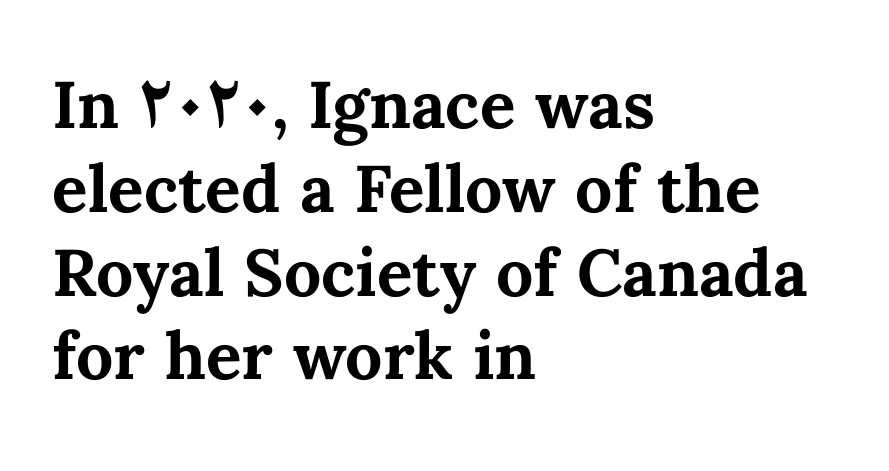
Q: Is the text bold? A: Yes.
Q: Is the text italic (slanted)? A: No, it is upright.
Q: Is the text underlined? A: No.
Q: How is the paragraph aligned? A: Left-aligned.
Q: Is the spacing between letters normal or unusually wide? A: Normal.
Q: Is the spacing between lines tight, normal or loose? A: Normal.
Q: Width (condensed, normal, or wide)? A: Normal.
Q: Stroke contrast? A: Medium.
Q: x-height? A: Medium.
Q: Monospaced? A: No.
